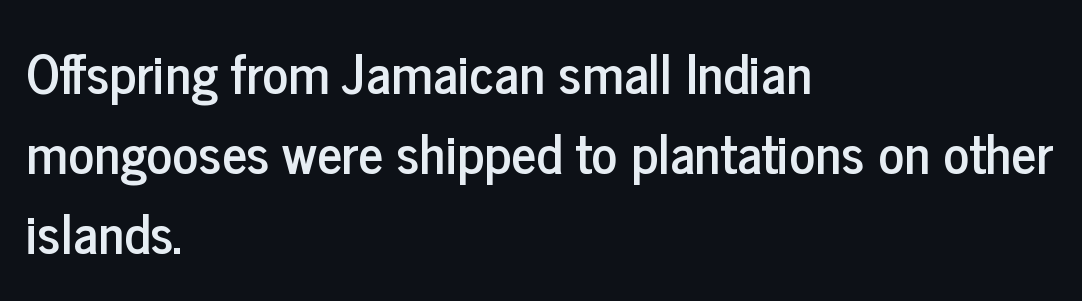
Quick note: interline space is typical. Tracking here is standard; glyphs follow each other at the usual distance. Caption: multi-line text, flush left, ragged right. Is this a fixed-width face? No — the glyphs have proportional, varying widths.
